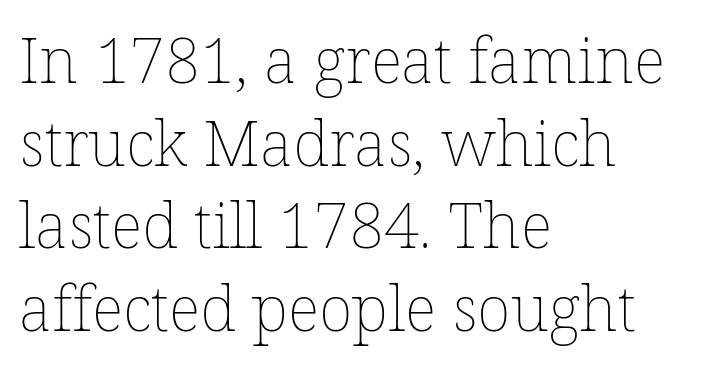
Tracking value appears to be zero — textbook default spacing. The lines are quadded left. The string is rendered with underlining switched off. The rendering uses a moderate line-height, typical for paragraphs.
